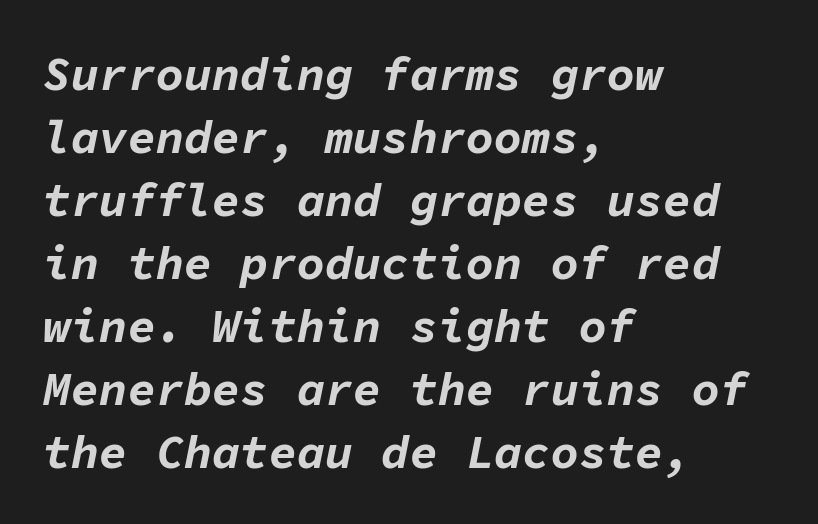
{"italic": "yes", "lean": "right", "slant_degrees": 11, "bold": "yes", "weight": "bold", "width": "normal", "stroke_contrast": "low", "x_height": "medium", "monospaced": "yes", "underline": "no", "align": "left", "line_spacing": "normal", "line_spacing_ratio": 1.34, "letter_spacing": "normal", "letter_spacing_em": 0.0, "glyph_px": 47}
